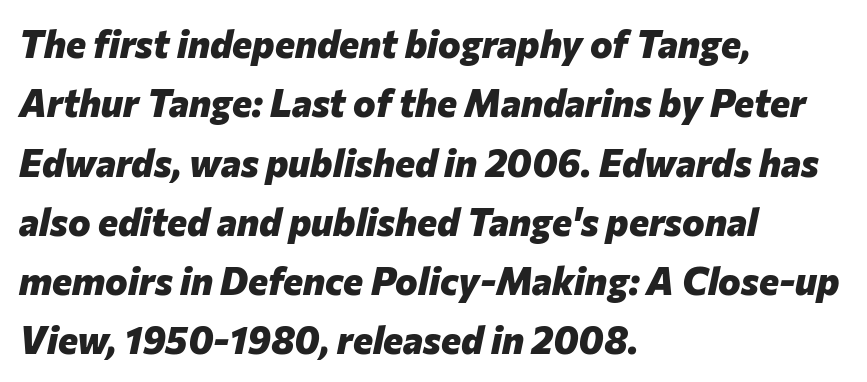
Quick note: underline off. Alignment: flush left. Character widths vary here, with narrow letters taking less room than wide ones. This is heavy type, rendered in bold. The face used here has a pronounced slope to its letters.
